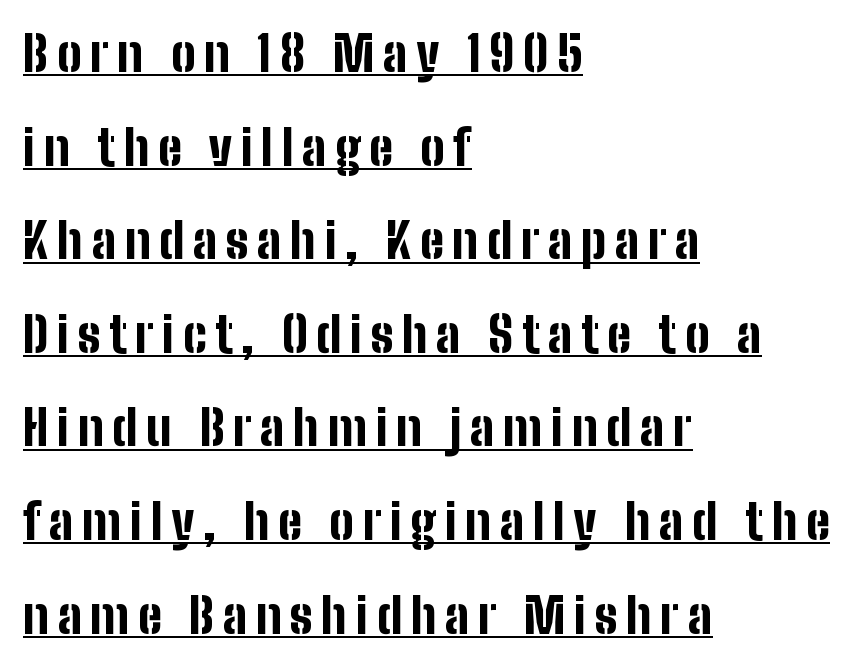
Q: Is the text bold? A: Yes.
Q: Is the text italic (slanted)? A: No, it is upright.
Q: Is the typeface a serif or a sans-serif typeface? A: Sans-serif.
Q: Is the text underlined? A: Yes.
Q: How is the paragraph aligned? A: Left-aligned.
Q: Is the spacing between lines tight, normal or loose? A: Loose.
Q: Width (condensed, normal, or wide)? A: Condensed.
Q: Stroke contrast? A: Low.
Q: x-height? A: Medium.
Q: Monospaced? A: No.
